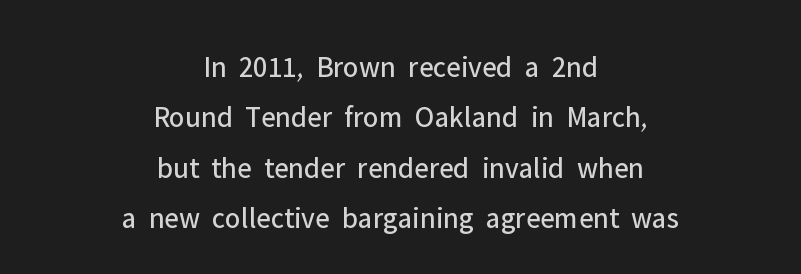
The image shows 30 px regular-weight sans-serif type, upright; set centered, normal line spacing (1.68x), normal letter spacing, not underlined; low stroke contrast and a medium x-height.
